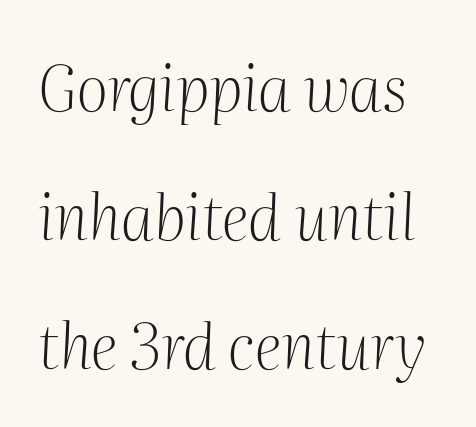
{"serif": "yes", "italic": "yes", "lean": "right", "slant_degrees": 2, "bold": "no", "weight": "light", "width": "normal", "stroke_contrast": "medium", "x_height": "medium", "monospaced": "no", "underline": "no", "line_spacing": "loose", "line_spacing_ratio": 2.08, "letter_spacing": "normal", "letter_spacing_em": 0.0, "glyph_px": 62}
